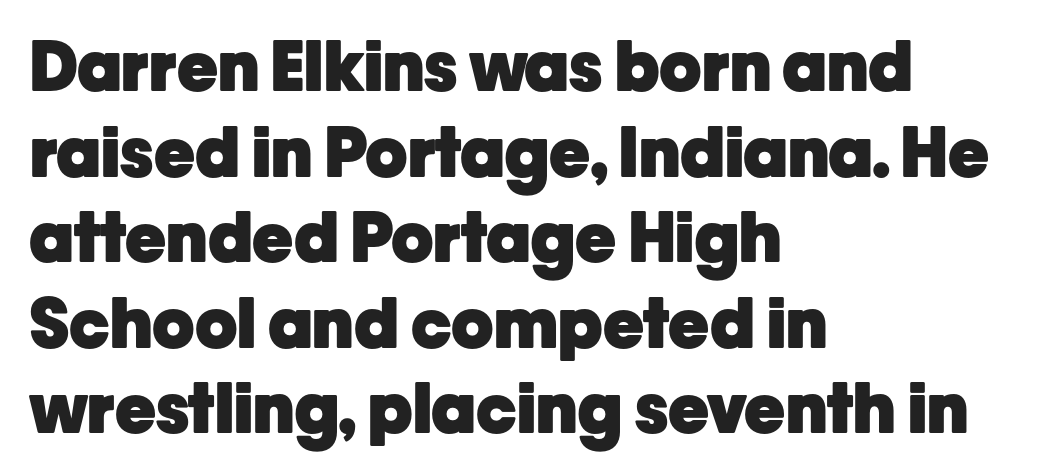
{"serif": "no", "italic": "no", "bold": "yes", "weight": "heavy", "width": "normal", "stroke_contrast": "low", "x_height": "medium", "monospaced": "no", "underline": "no", "align": "left", "line_spacing_ratio": 1.24, "letter_spacing": "normal", "letter_spacing_em": 0.0, "glyph_px": 69}
